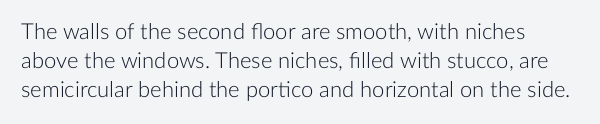
{"italic": "no", "bold": "no", "underline": "no", "line_spacing": "normal", "line_spacing_ratio": 1.32, "letter_spacing": "normal", "letter_spacing_em": 0.0, "glyph_px": 22}
